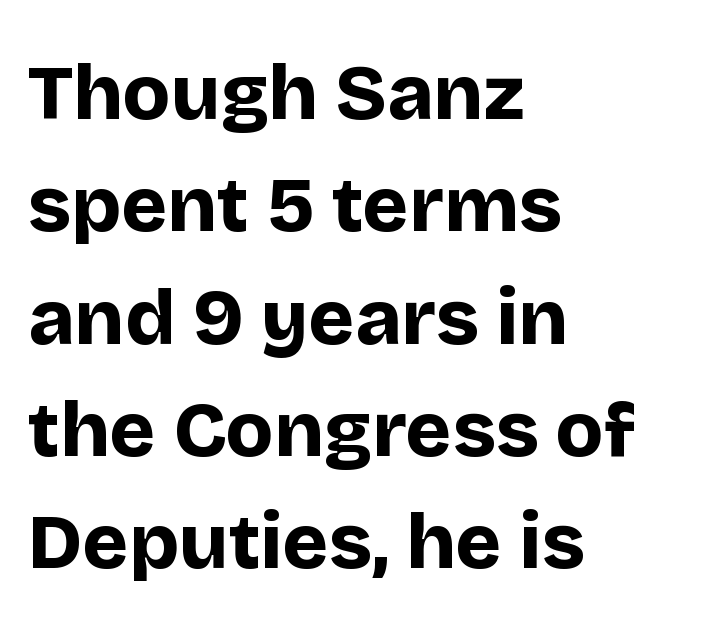
The image shows 78 px bold sans-serif type, upright; set left-aligned, normal line spacing (1.44x), normal letter spacing, not underlined; low stroke contrast and a large x-height.
